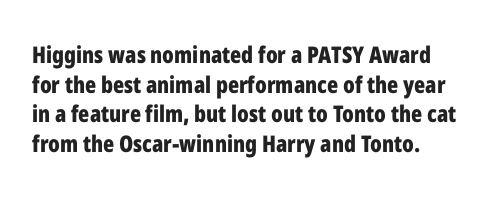
Q: Is the text bold? A: Yes.
Q: Is the text italic (slanted)? A: No, it is upright.
Q: Is the text underlined? A: No.
Q: Is the spacing between letters normal or unusually wide? A: Normal.
Q: Is the spacing between lines tight, normal or loose? A: Normal.
